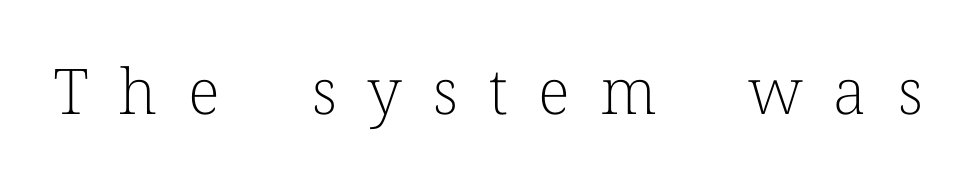
The image shows 63 px light serif type, upright; set unusually wide letter spacing (+0.48 em), not underlined; low stroke contrast and a medium x-height.
